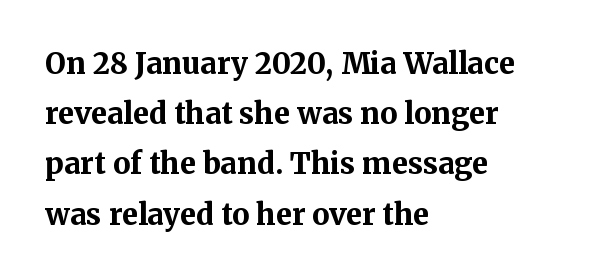
Italic? Not at all — the glyphs are vertical. Here the designer chose a conventional face with non-uniform glyph widths. Typographic density is high because the face is bold. Look at the bottom of the vertical strokes: they flare into serifs here. Honestly, there is no underline to notice here at all.
